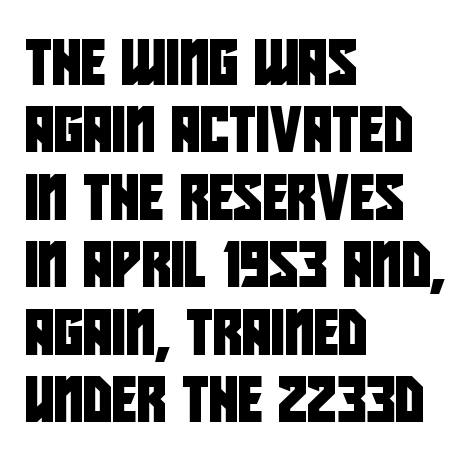
{"serif": "no", "width": "condensed", "stroke_contrast": "low", "x_height": "large", "monospaced": "no", "underline": "no", "align": "left", "line_spacing": "normal", "line_spacing_ratio": 1.5, "letter_spacing": "normal", "letter_spacing_em": 0.0, "glyph_px": 45}
